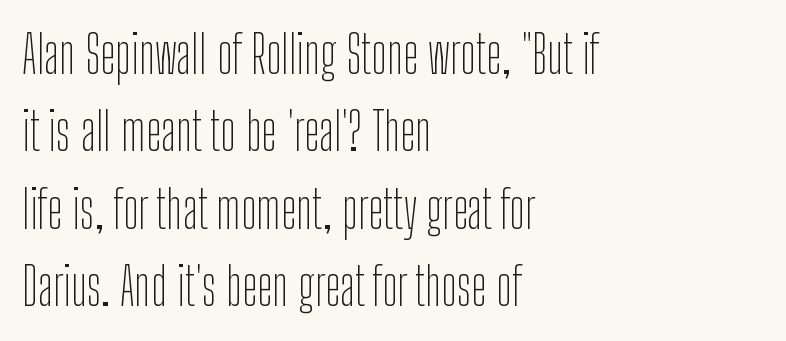
{"serif": "no", "italic": "no", "bold": "no", "weight": "thin", "width": "condensed", "stroke_contrast": "low", "x_height": "medium", "monospaced": "no", "underline": "no", "align": "left", "line_spacing": "normal", "line_spacing_ratio": 1.49, "letter_spacing": "normal", "letter_spacing_em": 0.0, "glyph_px": 52}
